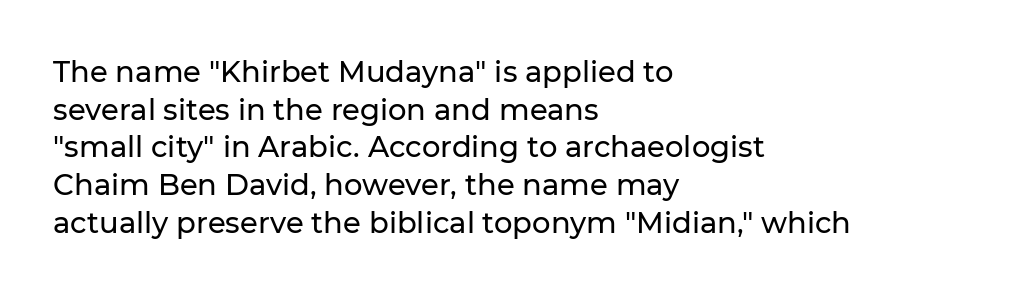
Q: Is the text italic (slanted)? A: No, it is upright.
Q: Is the typeface a serif or a sans-serif typeface? A: Sans-serif.
Q: Is the text underlined? A: No.
Q: How is the paragraph aligned? A: Left-aligned.
Q: Is the spacing between letters normal or unusually wide? A: Normal.
Q: Is the spacing between lines tight, normal or loose? A: Normal.
Q: Width (condensed, normal, or wide)? A: Normal.
Q: Stroke contrast? A: Low.
Q: x-height? A: Medium.
Q: Monospaced? A: No.
